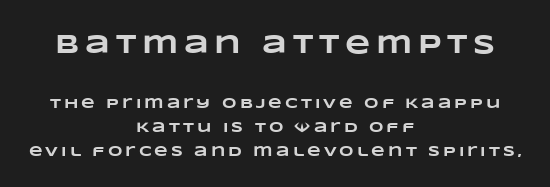
Look at the tracking — it's clearly loosened, letters drifting apart. Does the bottom block carry the larger type? No, the top block does. The paragraph has two soft edges and a firm central axis. The strip under each line holds only bare page. Typesetter's note: full bold, strokes at maximum text heaviness.
